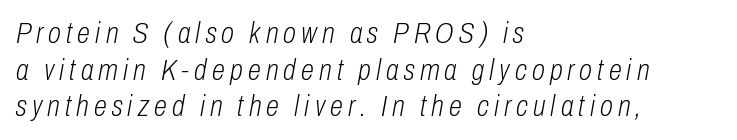
The image shows 30 px light, condensed type, italic (leaning right); set left-aligned, line spacing 1.22x, not underlined; low stroke contrast and a medium x-height.
